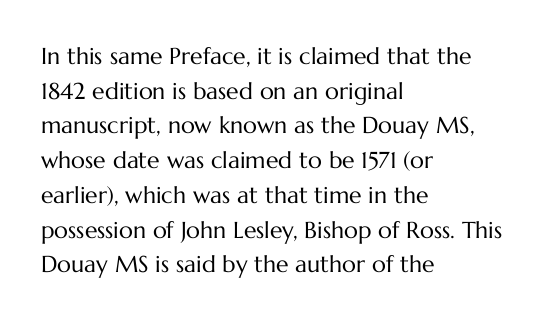
{"italic": "no", "bold": "no", "underline": "no", "align": "left", "line_spacing": "normal", "line_spacing_ratio": 1.51, "letter_spacing": "normal", "letter_spacing_em": 0.0, "glyph_px": 23}
